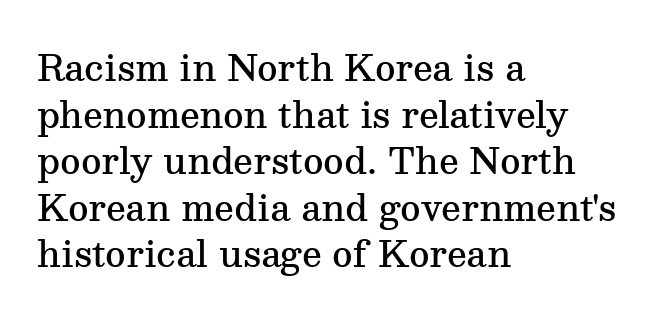
This sample has the flowing, uneven cadence of proportional lettering. Tall strokes in this sample are plumb rather than angled. The typesetting leans somewhat heavy: a semibold. The vertical gap from one line to the next is medium. The words here are not underlined.
